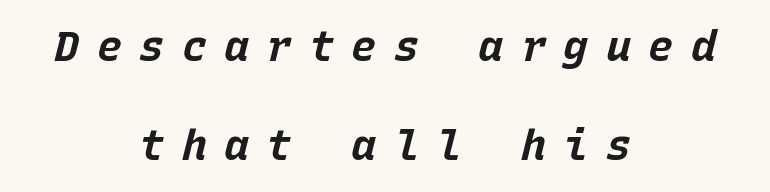
Compared with typical body copy, the letter spacing here is much looser. Words float on clear page, feet unadorned. If you measured baseline to baseline, you'd find a long distance. One-word summary of the alignment: center. These lines are rendered in a fixed-pitch font.
